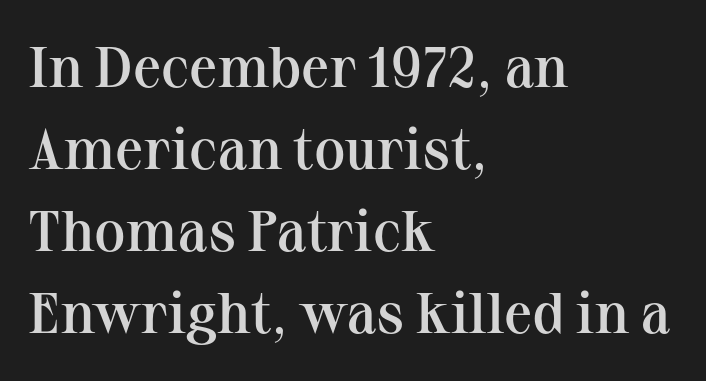
The image shows 57 px semibold serif type, upright; set left-aligned, normal line spacing (1.44x), normal letter spacing, not underlined; medium stroke contrast and a medium x-height.
